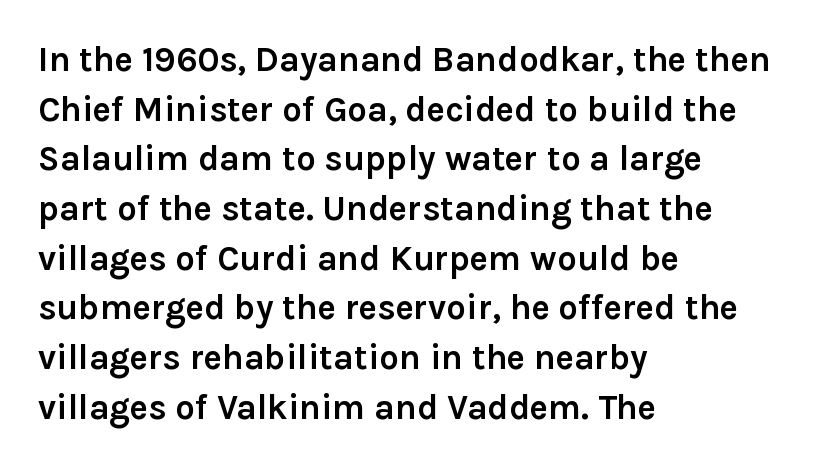
Notice how the stems are strictly vertical — no italics here. Standard letterfit; no display-style spreading of the glyphs. Is this a fixed-width face? No — the glyphs have proportional, varying widths. Horizontal alignment here is leftward, the default for most running prose. Is this a sans? Yes — the strokes have no serifs. Rows of type keep a routine distance in the vertical direction.
